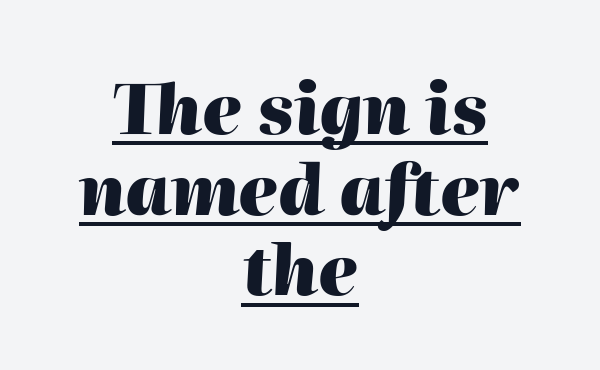
{"italic": "yes", "lean": "right", "slant_degrees": 2, "bold": "yes", "weight": "heavy", "width": "normal", "stroke_contrast": "high", "x_height": "medium", "monospaced": "no", "underline": "yes", "align": "center", "line_spacing_ratio": 1.17, "letter_spacing": "normal", "letter_spacing_em": 0.0, "glyph_px": 69}
